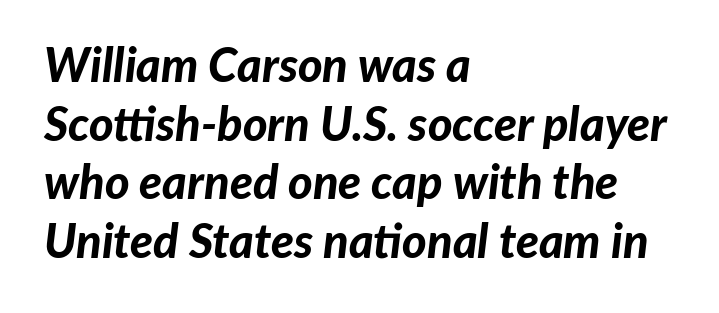
The image shows 47 px bold type, italic (leaning right); set left-aligned, normal line spacing (1.25x), normal letter spacing, not underlined; low stroke contrast and a medium x-height.
